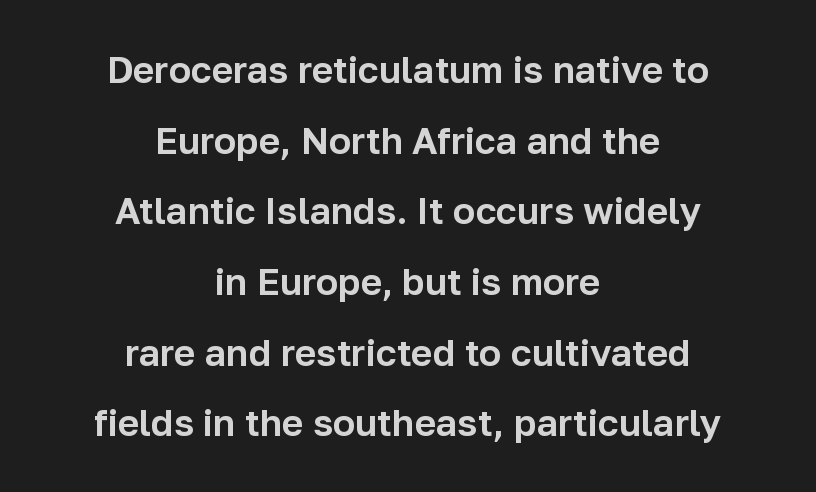
It's the straight-up-and-down kind of type. The letters advance in unequal steps, a hallmark of proportional type. Unmarked baselines from the first word to the last. Alignment: centered. Typographically, this falls in the sans-serif category. A typesetter would call this zero additional tracking.
